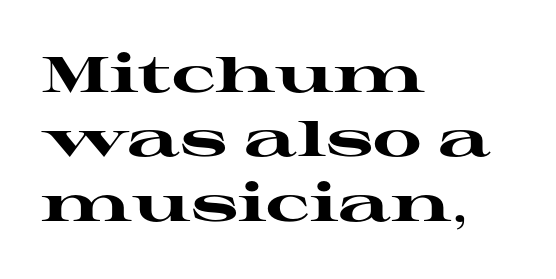
{"serif": "yes", "italic": "no", "bold": "yes", "weight": "heavy", "width": "wide", "stroke_contrast": "high", "x_height": "medium", "monospaced": "no", "underline": "no", "align": "left", "line_spacing": "normal", "line_spacing_ratio": 1.29, "letter_spacing": "normal", "letter_spacing_em": 0.0, "glyph_px": 50}
